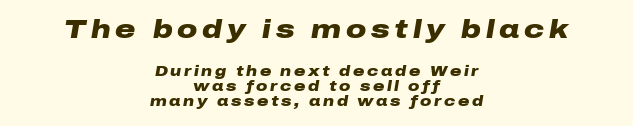
Q: Is the text bold? A: Yes.
Q: Is the text italic (slanted)? A: Yes, it leans right by about 10 degrees.
Q: Is the text underlined? A: No.
Q: How is the paragraph aligned? A: Centered.
Q: Is the spacing between lines tight, normal or loose? A: Tight.
Q: Which block of text is set in a larger size, the first (top) or the second (bottom)? A: The first (top) one.
